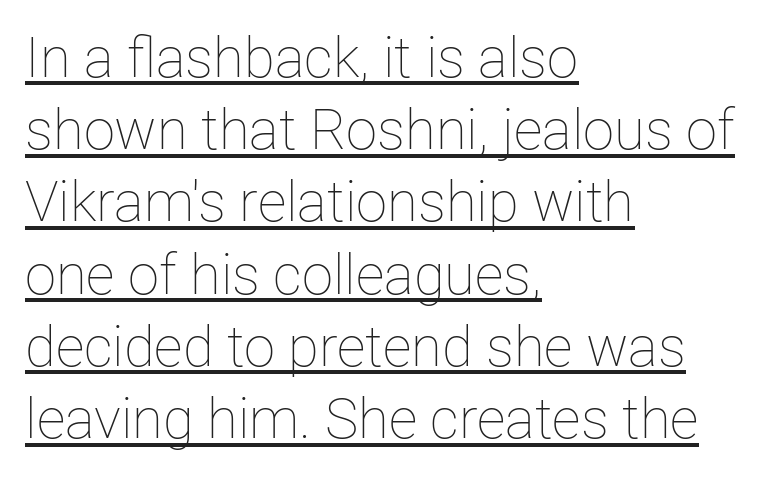
Words appear dense and cohesive because spacing is normal. The passage shown is typed in a proportional face where columns would drift. A typesetter would call this leading conventional body-copy spacing. Is the type heavy? It reads as light-to-regular instead. This rendering features underlined lettering. Designer's note — italics off, roman on.
